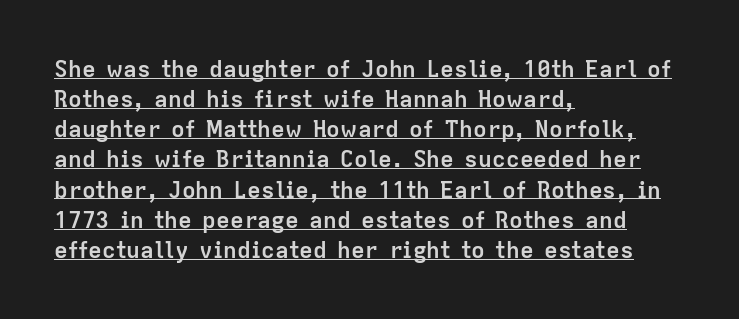
{"italic": "no", "bold": "yes", "underline": "yes", "align": "left", "line_spacing": "normal", "line_spacing_ratio": 1.31, "letter_spacing": "normal", "letter_spacing_em": 0.0, "glyph_px": 23}
